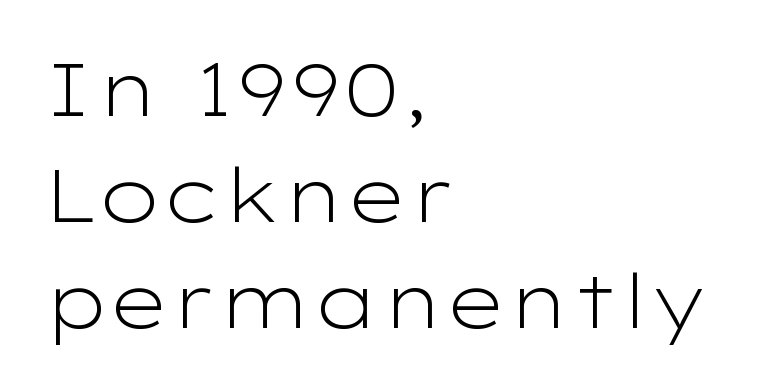
Q: Is the text bold? A: No.
Q: Is the text italic (slanted)? A: No, it is upright.
Q: Is the typeface a serif or a sans-serif typeface? A: Sans-serif.
Q: Is the text underlined? A: No.
Q: How is the paragraph aligned? A: Left-aligned.
Q: Is the spacing between letters normal or unusually wide? A: Normal.
Q: Is the spacing between lines tight, normal or loose? A: Normal.
Q: Width (condensed, normal, or wide)? A: Wide.
Q: Stroke contrast? A: Low.
Q: x-height? A: Medium.
Q: Monospaced? A: No.
